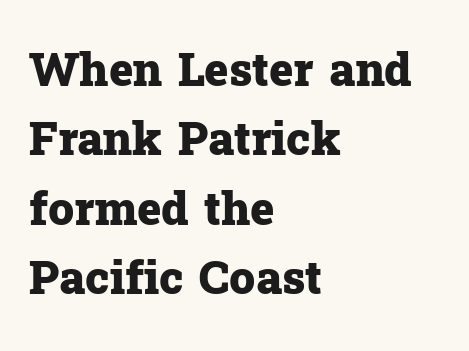
Q: Is the text bold? A: Yes.
Q: Is the text italic (slanted)? A: No, it is upright.
Q: Is the typeface a serif or a sans-serif typeface? A: Serif.
Q: Is the text underlined? A: No.
Q: How is the paragraph aligned? A: Left-aligned.
Q: Is the spacing between letters normal or unusually wide? A: Normal.
Q: Is the spacing between lines tight, normal or loose? A: Normal.
Q: Width (condensed, normal, or wide)? A: Normal.
Q: Stroke contrast? A: Low.
Q: x-height? A: Medium.
Q: Monospaced? A: No.
